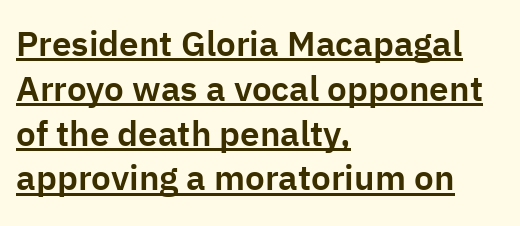
Q: Is the text italic (slanted)? A: No, it is upright.
Q: Is the typeface a serif or a sans-serif typeface? A: Sans-serif.
Q: Is the text underlined? A: Yes.
Q: How is the paragraph aligned? A: Left-aligned.
Q: Is the spacing between letters normal or unusually wide? A: Normal.
Q: Is the spacing between lines tight, normal or loose? A: Normal.
Q: Width (condensed, normal, or wide)? A: Normal.
Q: Stroke contrast? A: Low.
Q: x-height? A: Medium.
Q: Monospaced? A: No.
